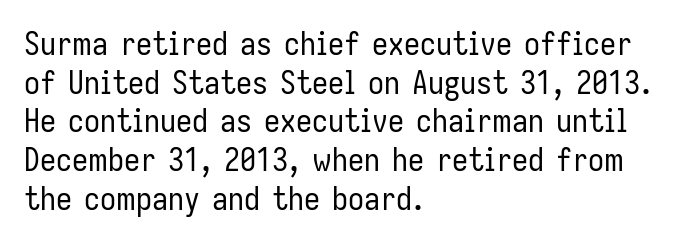
A bare baseline throughout the passage. A student would call this left alignment; a typographer would say flush left, rag right. Spacing verdict: proportional, widths tailored to each character. Think standard paragraph weight, or any step lighter than that. Serif or sans? Sans — the stroke terminals are bare. In terms of letterspacing, this is plain default setting.
